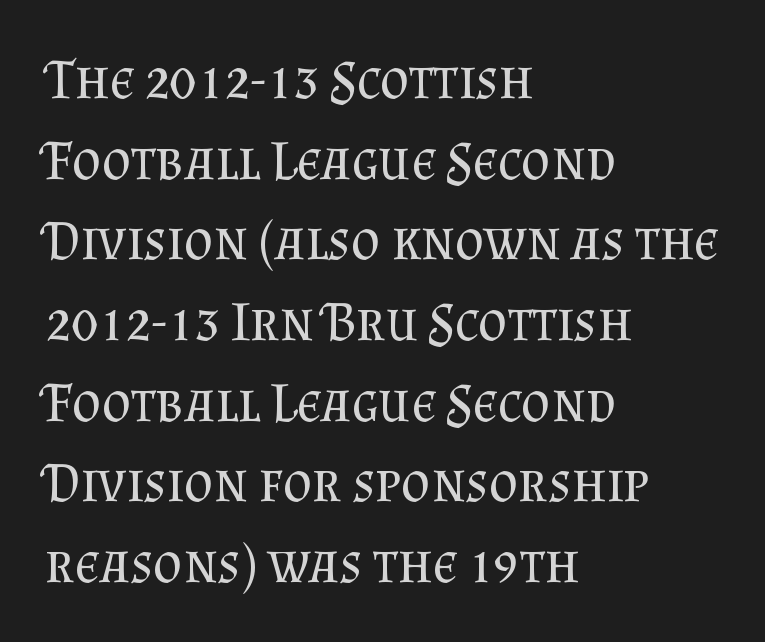
{"serif": "yes", "italic": "no", "bold": "no", "weight": "regular", "width": "normal", "stroke_contrast": "medium", "x_height": "small", "monospaced": "no", "underline": "no", "align": "left", "line_spacing": "normal", "line_spacing_ratio": 1.44, "letter_spacing": "normal", "letter_spacing_em": 0.0, "glyph_px": 56}
